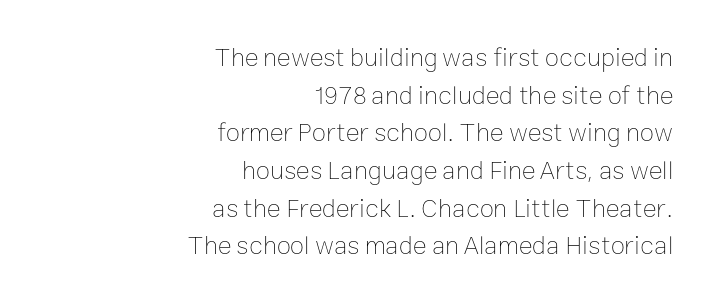
The image shows 26 px text type, upright; set right-aligned, normal line spacing (1.45x), normal letter spacing, not underlined.
